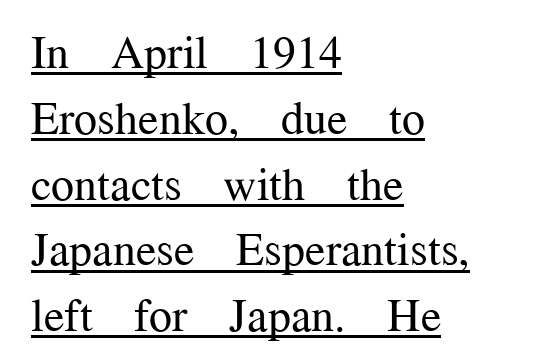
{"serif": "yes", "italic": "no", "bold": "no", "weight": "regular", "width": "normal", "stroke_contrast": "medium", "x_height": "medium", "monospaced": "no", "underline": "yes", "align": "left", "line_spacing": "normal", "line_spacing_ratio": 1.43, "letter_spacing": "normal", "letter_spacing_em": 0.0, "glyph_px": 46}
